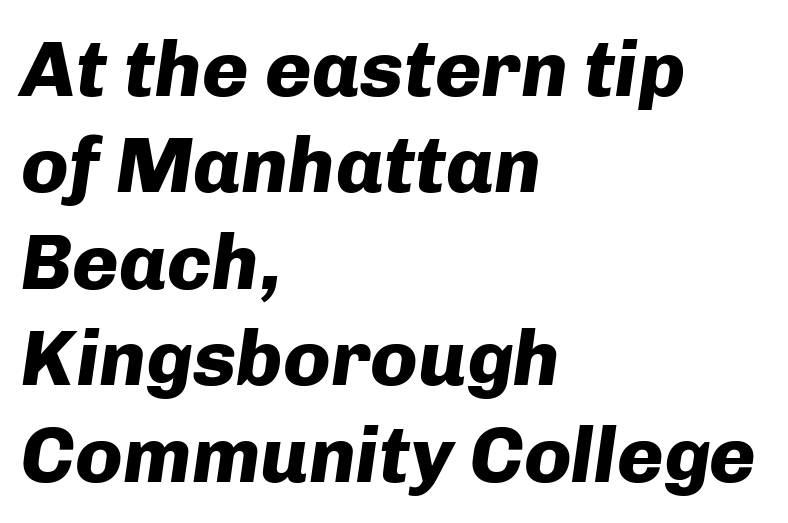
Q: Is the text bold? A: Yes.
Q: Is the text italic (slanted)? A: Yes, it leans right by about 8 degrees.
Q: Is the text underlined? A: No.
Q: How is the paragraph aligned? A: Left-aligned.
Q: Is the spacing between letters normal or unusually wide? A: Normal.
Q: Width (condensed, normal, or wide)? A: Normal.
Q: Stroke contrast? A: Low.
Q: x-height? A: Medium.
Q: Monospaced? A: No.
